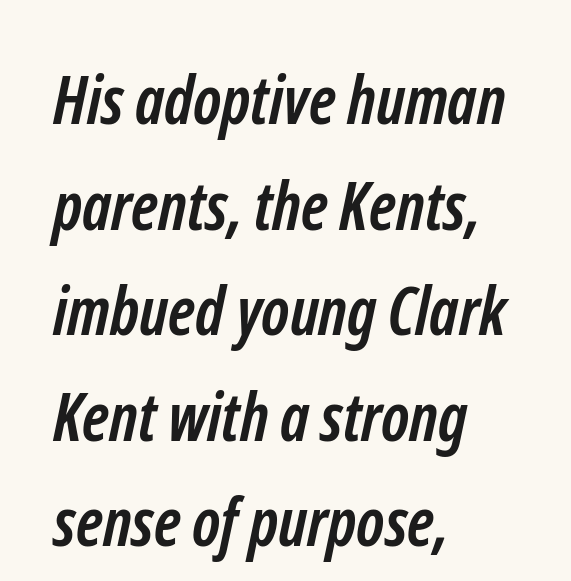
Q: Is the text bold? A: Yes.
Q: Is the typeface a serif or a sans-serif typeface? A: Sans-serif.
Q: Is the text underlined? A: No.
Q: How is the paragraph aligned? A: Left-aligned.
Q: Is the spacing between letters normal or unusually wide? A: Normal.
Q: Is the spacing between lines tight, normal or loose? A: Normal.
Q: Width (condensed, normal, or wide)? A: Condensed.
Q: Stroke contrast? A: Low.
Q: x-height? A: Medium.
Q: Monospaced? A: No.
